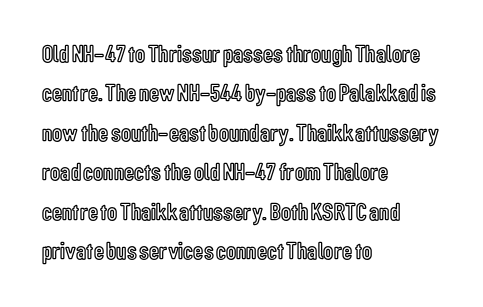
Q: Is the text italic (slanted)? A: No, it is upright.
Q: Is the text underlined? A: No.
Q: How is the paragraph aligned? A: Left-aligned.
Q: Is the spacing between letters normal or unusually wide? A: Normal.
Q: Is the spacing between lines tight, normal or loose? A: Normal.
